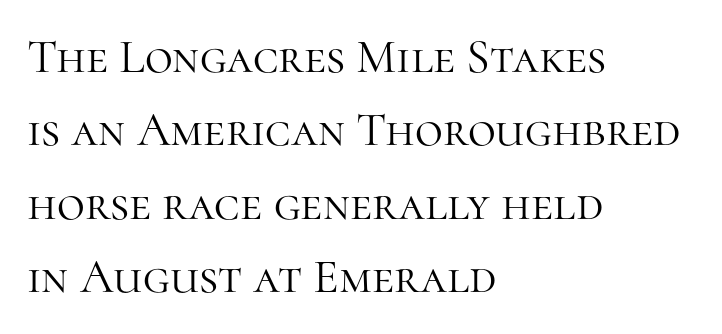
Looks like regular typesetting: each glyph gets only the width it needs. Vertically, the passage feels balanced, rows spaced as you'd expect. Inter-character spacing is left at the font's built-in metrics. Left-aligned paragraph, ragged on the right.
